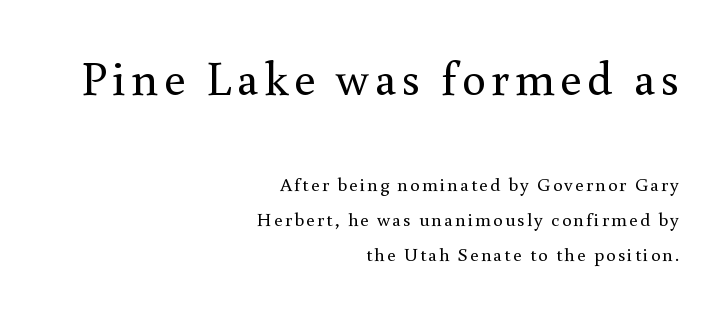
Q: Is the text bold? A: No.
Q: Is the text italic (slanted)? A: No, it is upright.
Q: Is the typeface a serif or a sans-serif typeface? A: Serif.
Q: Is the text underlined? A: No.
Q: How is the paragraph aligned? A: Right-aligned.
Q: Which block of text is set in a larger size, the first (top) or the second (bottom)? A: The first (top) one.
Q: Width (condensed, normal, or wide)? A: Normal.
Q: x-height? A: Small.
Q: Monospaced? A: No.
